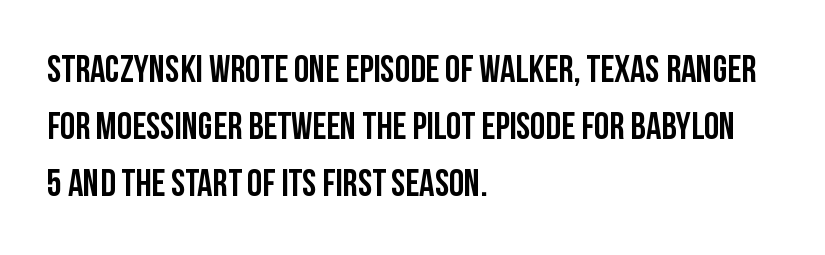
{"serif": "no", "italic": "no", "width": "condensed", "stroke_contrast": "low", "x_height": "large", "monospaced": "no", "underline": "no", "align": "left", "line_spacing": "normal", "line_spacing_ratio": 1.5, "letter_spacing": "normal", "letter_spacing_em": 0.0, "glyph_px": 38}
